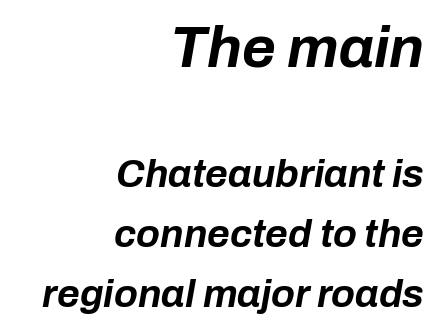
The image shows 58 px bold type, italic (leaning right); set right-aligned, normal line spacing (1.54x), normal letter spacing, not underlined; the first (top) block is 1.49x larger; low stroke contrast and a medium x-height.
